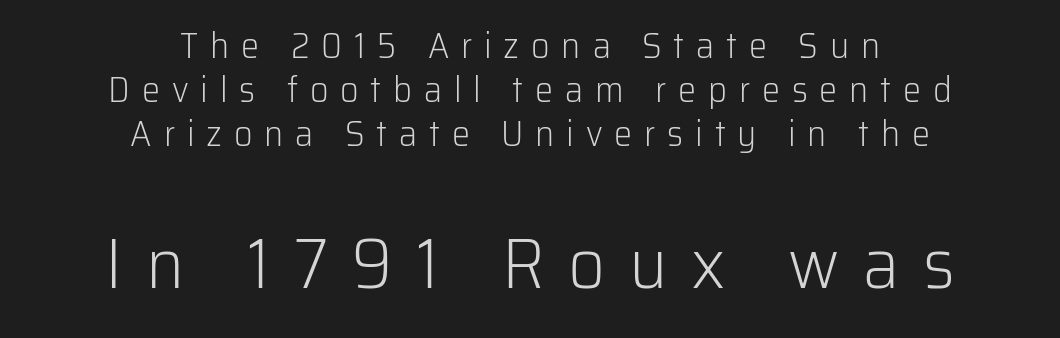
A typesetter would label this face a sans. A student would call this center alignment; a typographer would say set centered. No heavy texture on the line: the type isn't bold. Ascenders rise straight up at ninety degrees. Unmarked baselines from the first word to the last.
